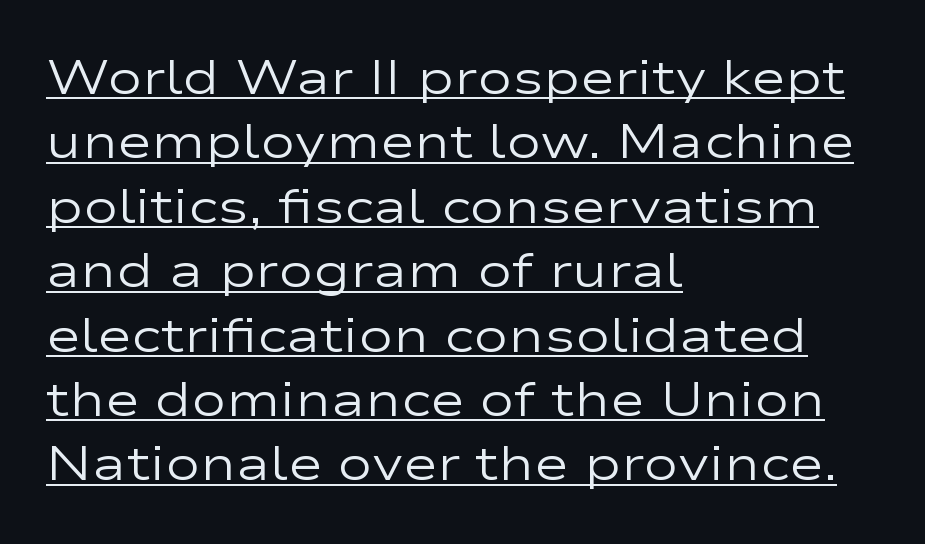
Is the block centered? No — it sits flush against the left margin. Type style note: lacks serifs. These glyphs show unthickened strokes, regular width or finer. In terms of letterspacing, this is plain default setting. What decoration does the sample have? An underline.
